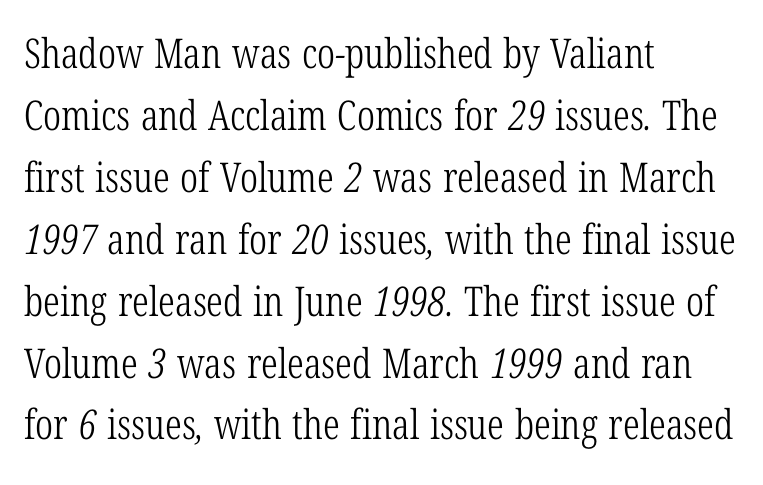
Q: Is the text bold? A: No.
Q: Is the typeface a serif or a sans-serif typeface? A: Serif.
Q: Is the text underlined? A: No.
Q: How is the paragraph aligned? A: Left-aligned.
Q: Is the spacing between letters normal or unusually wide? A: Normal.
Q: Is the spacing between lines tight, normal or loose? A: Normal.
Q: Width (condensed, normal, or wide)? A: Condensed.
Q: Stroke contrast? A: Low.
Q: x-height? A: Medium.
Q: Monospaced? A: No.
